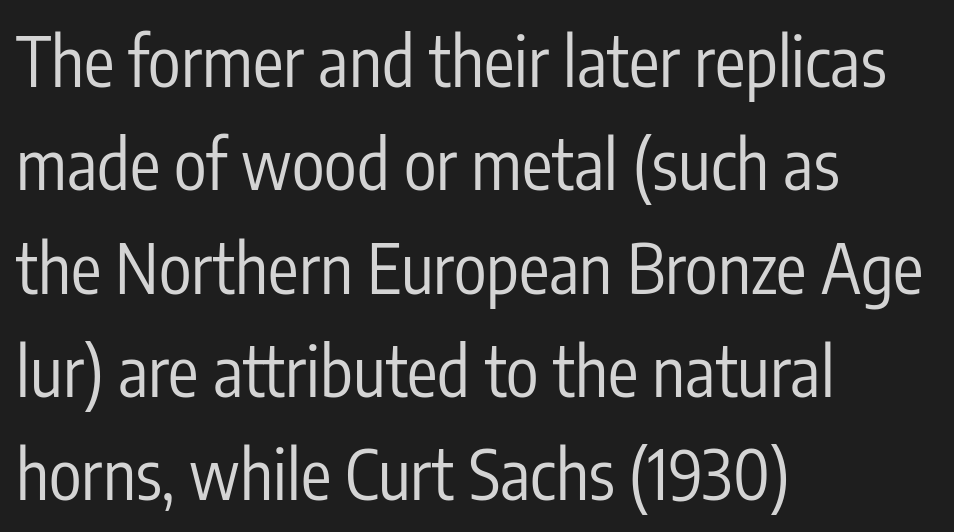
Here the glyphs are tracked normally, forming tight word shapes. The type family on display is of the sans-serif kind. You could not count columns in this text — the font is proportionally spaced. Bold? No — there's no thickening of the strokes.
